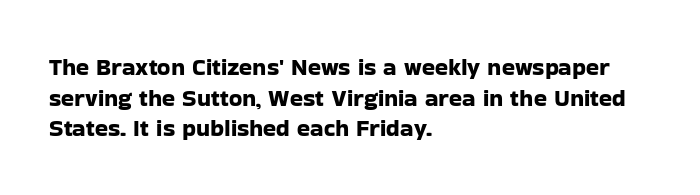
{"italic": "no", "underline": "no", "align": "left", "line_spacing": "normal", "line_spacing_ratio": 1.28, "letter_spacing": "normal", "letter_spacing_em": 0.0, "glyph_px": 24}
